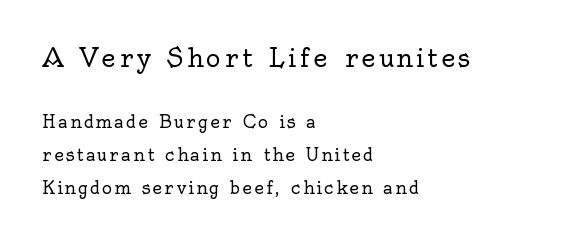
{"italic": "no", "bold": "no", "underline": "no", "align": "left", "line_spacing": "loose", "line_spacing_ratio": 1.95, "larger_block": "first", "size_ratio": 1.47, "glyph_px": 25}
